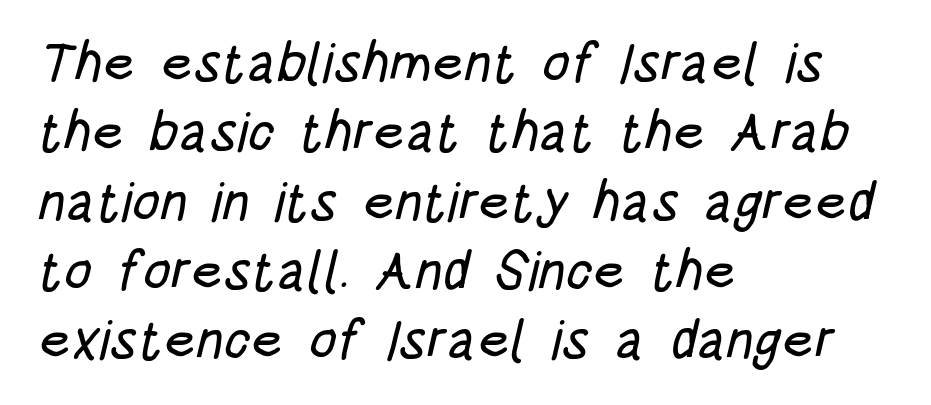
Q: Is the typeface a serif or a sans-serif typeface? A: Sans-serif.
Q: Is the text underlined? A: No.
Q: How is the paragraph aligned? A: Left-aligned.
Q: Is the spacing between letters normal or unusually wide? A: Normal.
Q: Is the spacing between lines tight, normal or loose? A: Normal.
Q: Width (condensed, normal, or wide)? A: Condensed.
Q: Stroke contrast? A: Low.
Q: x-height? A: Large.
Q: Monospaced? A: No.
